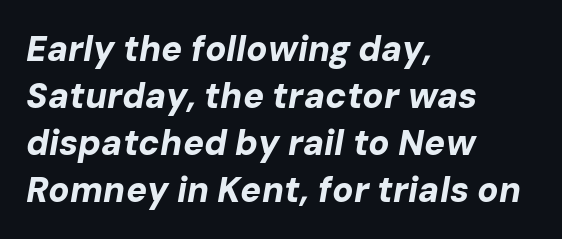
The image shows 35 px bold type, italic (leaning right); set left-aligned, normal line spacing (1.34x), normal letter spacing, not underlined; low stroke contrast and a medium x-height.
